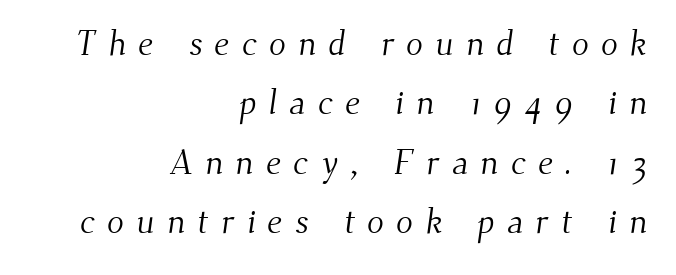
The letters carry serifs — small finishing strokes at the ends of their stems. The cut favours lightness, reaching ordinary text weight at its darkest. Someone cranked the tracking dial way up on this one. Check under the words: just untouched page. The face used here is proportionally spaced, like ordinary book or web type. One-word summary of the alignment: right.
